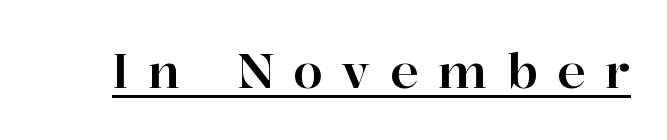
The image shows 48 px serif type, upright; set unusually wide letter spacing (+0.4 em), underlined; high stroke contrast and a medium x-height.
